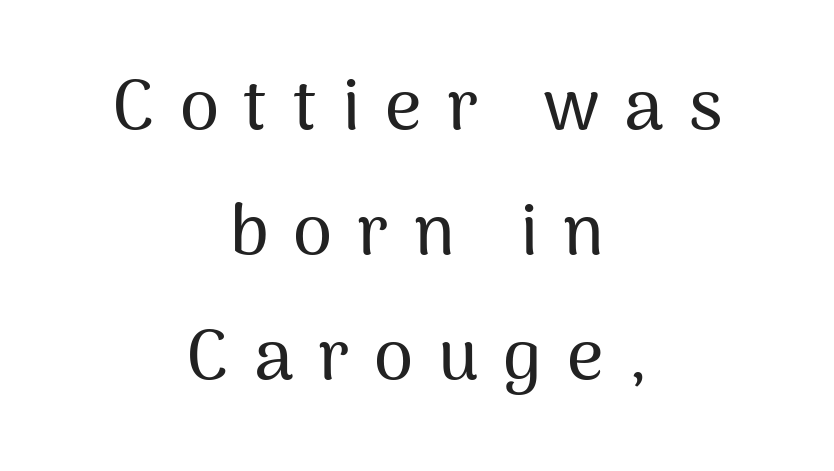
Look at the bottom of the vertical strokes: they stop flat, with no serifs. Each letter keeps its own natural width here, so spacing adapts to shape. The passage is arranged like a title page — every line centered. A typesetter would mark this as roman, not italic. Tracking here is generous; glyphs stand well apart from one another. The zone under the glyphs is completely vacant.
